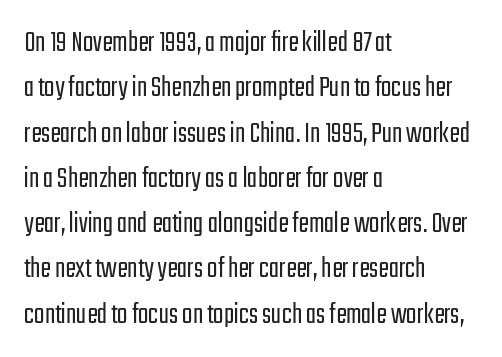
The image shows 31 px light, condensed sans-serif type, upright; set left-aligned, normal line spacing (1.46x), normal letter spacing, not underlined; low stroke contrast and a medium x-height.
